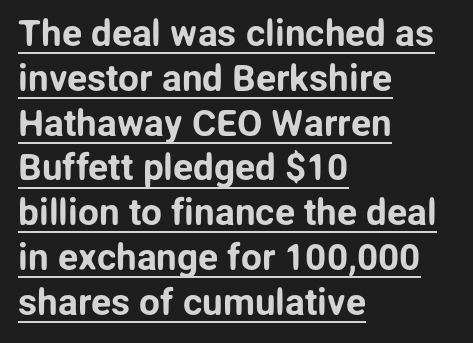
Q: Is the text italic (slanted)? A: No, it is upright.
Q: Is the typeface a serif or a sans-serif typeface? A: Sans-serif.
Q: Is the text underlined? A: Yes.
Q: How is the paragraph aligned? A: Left-aligned.
Q: Is the spacing between letters normal or unusually wide? A: Normal.
Q: Width (condensed, normal, or wide)? A: Normal.
Q: Stroke contrast? A: Low.
Q: x-height? A: Medium.
Q: Monospaced? A: No.
